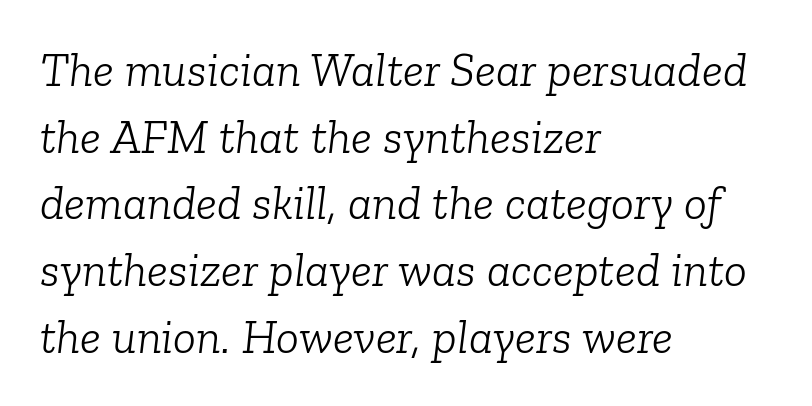
Bare-footed words on every line. The typesetter chose a ragged-right arrangement here. Line spacing here is normal. Font category for this specimen: serif. Italic: yes, the glyphs are oblique.
